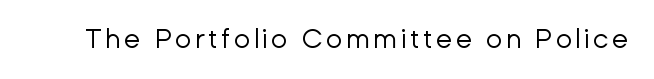
Q: Is the text bold? A: No.
Q: Is the text italic (slanted)? A: No, it is upright.
Q: Is the text underlined? A: No.
